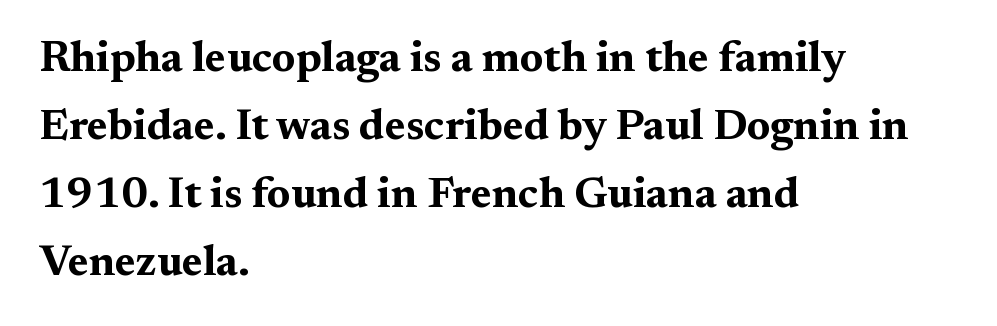
Check under the words: just untouched page. Upright lettering throughout. Here the designer chose a conventional face with non-uniform glyph widths. Every letter is thick-stroked: bold, no question. Tracking value appears to be zero — textbook default spacing. Is this a sans? No — the strokes have serifs.
